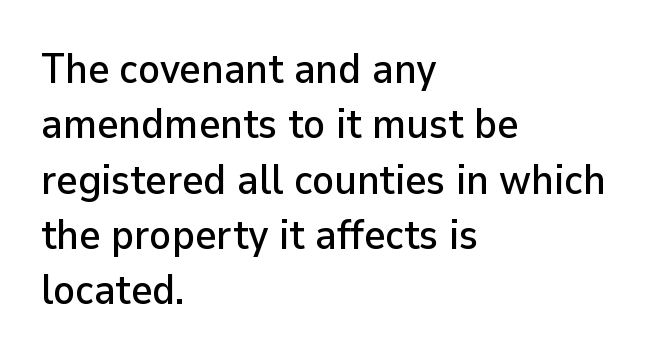
{"serif": "no", "italic": "no", "width": "normal", "stroke_contrast": "low", "x_height": "medium", "monospaced": "no", "underline": "no", "align": "left", "line_spacing": "normal", "line_spacing_ratio": 1.35, "letter_spacing": "normal", "letter_spacing_em": 0.0, "glyph_px": 41}
